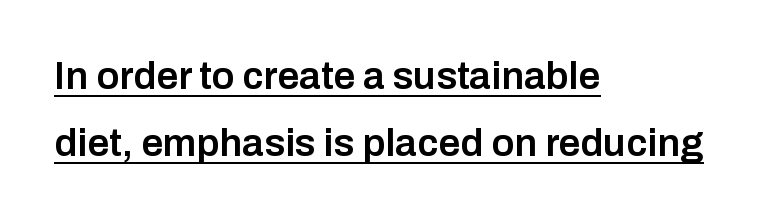
Q: Is the text bold? A: Semi-bold.
Q: Is the text italic (slanted)? A: No, it is upright.
Q: Is the typeface a serif or a sans-serif typeface? A: Sans-serif.
Q: Is the text underlined? A: Yes.
Q: How is the paragraph aligned? A: Left-aligned.
Q: Is the spacing between letters normal or unusually wide? A: Normal.
Q: Width (condensed, normal, or wide)? A: Normal.
Q: Stroke contrast? A: Low.
Q: x-height? A: Medium.
Q: Monospaced? A: No.
